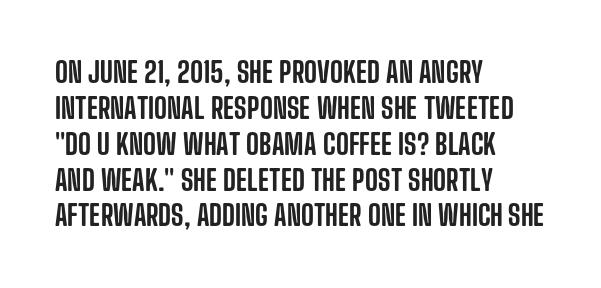
Q: Is the text italic (slanted)? A: No, it is upright.
Q: Is the typeface a serif or a sans-serif typeface? A: Sans-serif.
Q: Is the text underlined? A: No.
Q: How is the paragraph aligned? A: Left-aligned.
Q: Is the spacing between letters normal or unusually wide? A: Normal.
Q: Is the spacing between lines tight, normal or loose? A: Normal.
Q: Width (condensed, normal, or wide)? A: Condensed.
Q: Stroke contrast? A: Low.
Q: x-height? A: Large.
Q: Monospaced? A: No.
